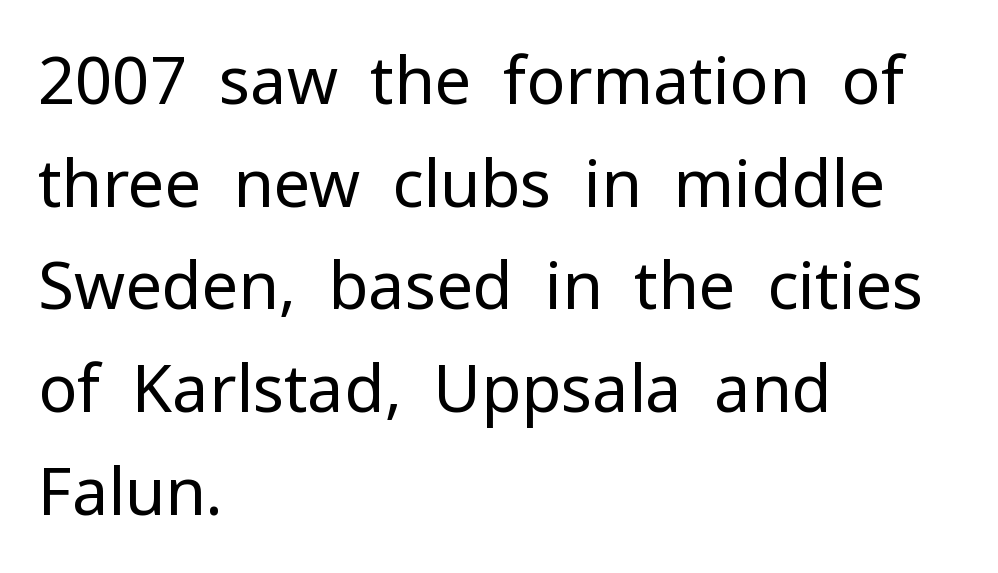
Descenders are the only things crossing below the line. A typesetter would call this proportional, since set widths differ per character. The typesetter chose a ragged-right arrangement here. To sum up the face: it is a sans, with no serifs.
